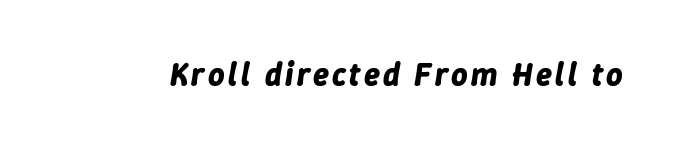
The image shows 32 px bold type, italic (leaning right); set not underlined; low stroke contrast and a medium x-height.
